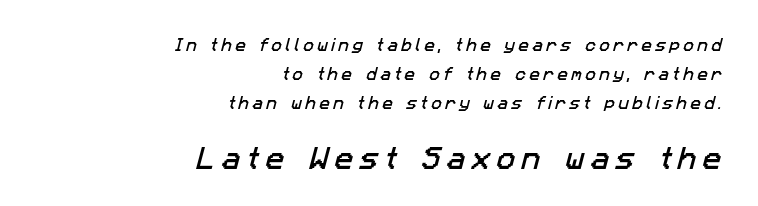
{"underline": "no", "align": "right", "line_spacing": "loose", "line_spacing_ratio": 2.07, "letter_spacing": "wide", "letter_spacing_em": 0.25, "larger_block": "second", "size_ratio": 1.79, "glyph_px": 25}
